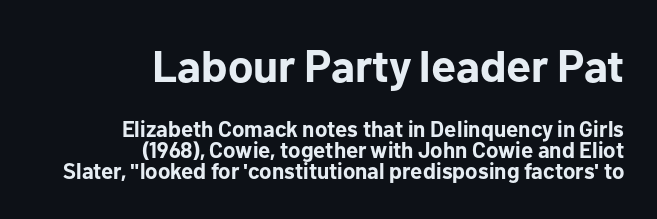
Q: Is the text bold? A: Yes.
Q: Is the text italic (slanted)? A: No, it is upright.
Q: Is the typeface a serif or a sans-serif typeface? A: Sans-serif.
Q: Is the text underlined? A: No.
Q: How is the paragraph aligned? A: Right-aligned.
Q: Is the spacing between letters normal or unusually wide? A: Normal.
Q: Is the spacing between lines tight, normal or loose? A: Tight.
Q: Which block of text is set in a larger size, the first (top) or the second (bottom)? A: The first (top) one.
Q: Width (condensed, normal, or wide)? A: Normal.
Q: Stroke contrast? A: Low.
Q: x-height? A: Medium.
Q: Monospaced? A: No.
